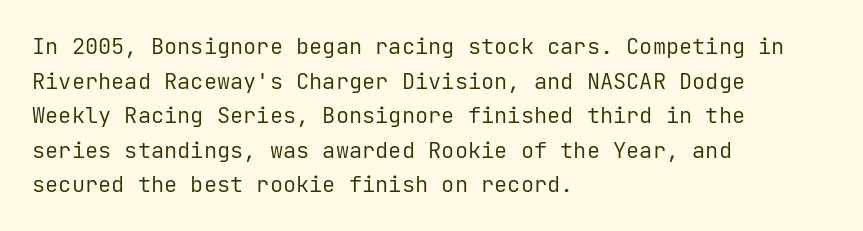
Q: Is the text bold? A: No.
Q: Is the text italic (slanted)? A: No, it is upright.
Q: Is the text underlined? A: No.
Q: How is the paragraph aligned? A: Left-aligned.
Q: Is the spacing between letters normal or unusually wide? A: Normal.
Q: Is the spacing between lines tight, normal or loose? A: Normal.
